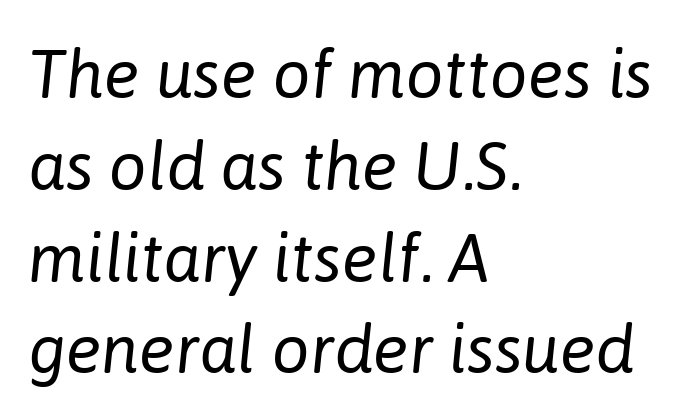
The paragraph shown leans on its left margin. Posture: slanted. Vertically, the passage feels balanced, rows spaced as you'd expect. Counters stay open thanks to moderate or lighter strokes. Unmarked baselines from the first word to the last.
